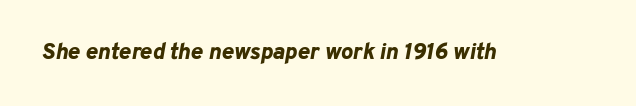
Looking at the ascenders, they clearly lean. Caption: standard tracking, unaltered. Pretty heavy lettering here — definitely bold. The baseline area is clear.
